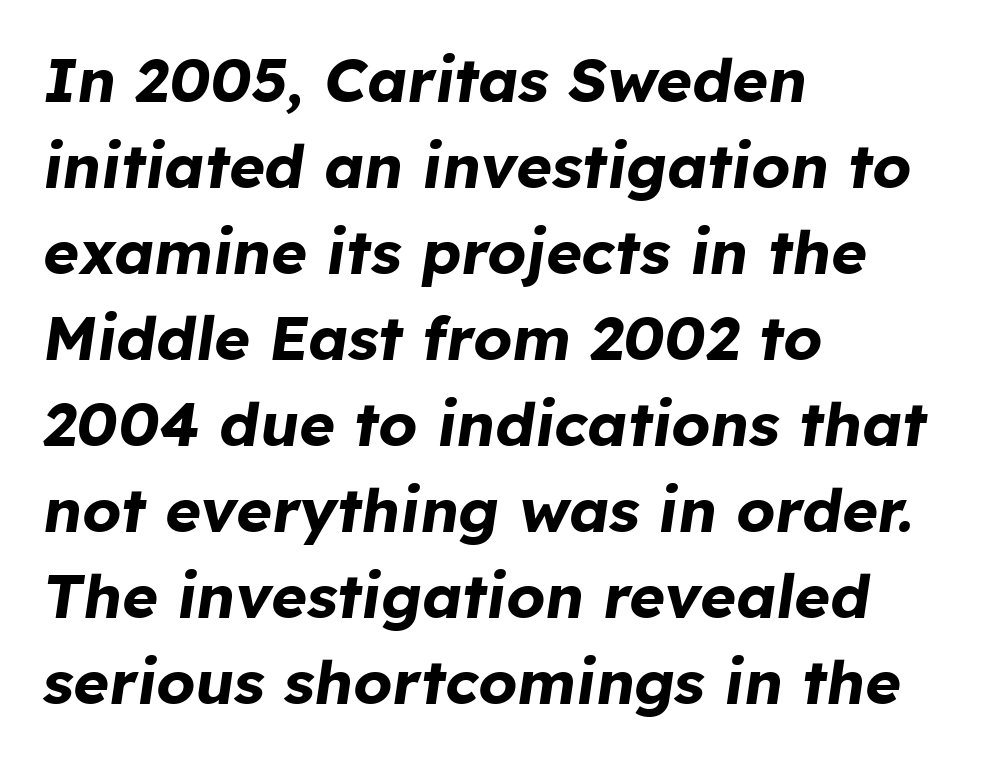
Q: Is the text bold? A: Yes.
Q: Is the text italic (slanted)? A: Yes, it leans right by about 8 degrees.
Q: Is the text underlined? A: No.
Q: How is the paragraph aligned? A: Left-aligned.
Q: Is the spacing between letters normal or unusually wide? A: Normal.
Q: Is the spacing between lines tight, normal or loose? A: Normal.
Q: Width (condensed, normal, or wide)? A: Normal.
Q: Stroke contrast? A: Low.
Q: x-height? A: Medium.
Q: Monospaced? A: No.
